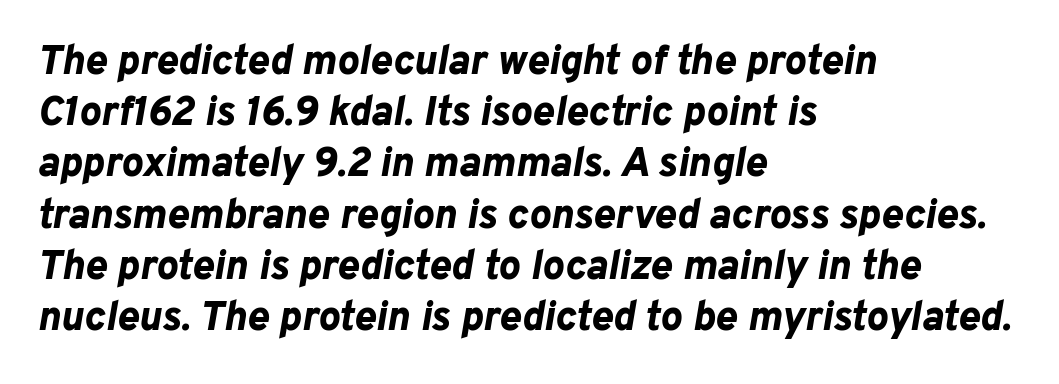
The image shows 41 px bold type, italic (leaning right); set left-aligned, normal line spacing (1.25x), normal letter spacing, not underlined; low stroke contrast and a medium x-height.
